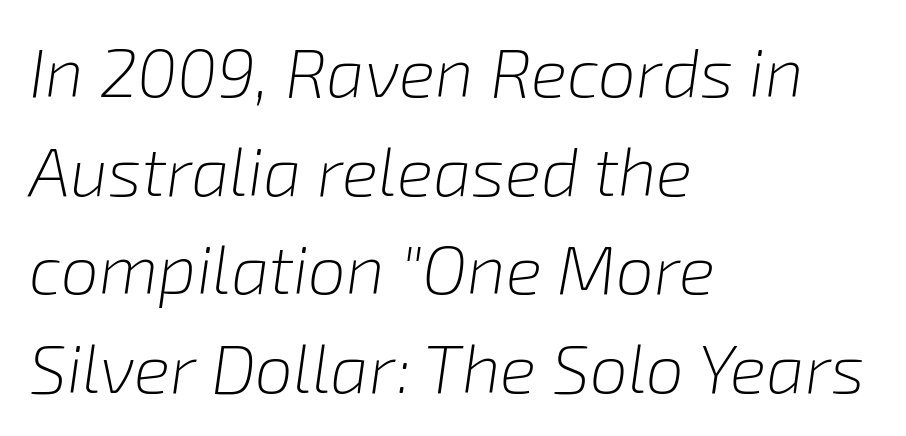
{"italic": "yes", "lean": "right", "slant_degrees": 8, "bold": "no", "weight": "light", "width": "normal", "stroke_contrast": "low", "x_height": "medium", "monospaced": "no", "underline": "no", "align": "left", "line_spacing": "normal", "line_spacing_ratio": 1.45, "letter_spacing": "normal", "letter_spacing_em": 0.0, "glyph_px": 68}
